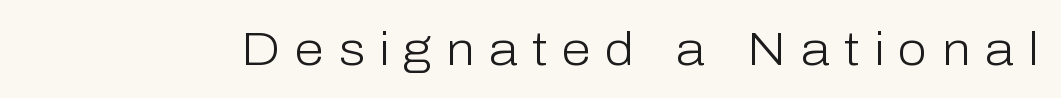
The image shows 47 px light sans-serif type, upright; set unusually wide letter spacing (+0.31 em), not underlined; low stroke contrast and a medium x-height.
